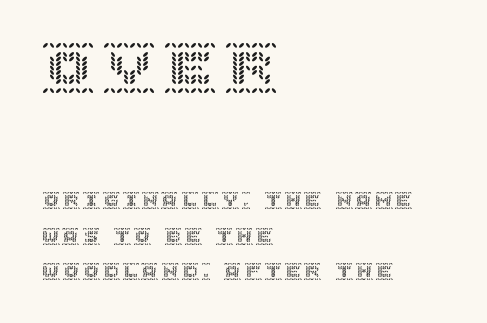
The axis of the letterforms is exactly vertical. This rendering features lettering with no underline. The lines are spread far apart with generous leading. This sample is left-justified, so line endings fall wherever the words run out.
